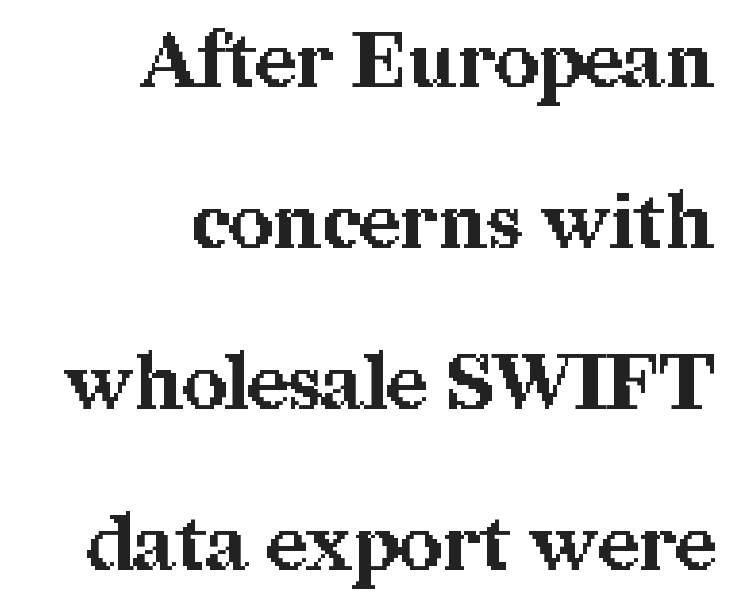
{"serif": "yes", "italic": "no", "bold": "yes", "weight": "bold", "width": "normal", "stroke_contrast": "medium", "x_height": "medium", "monospaced": "no", "underline": "no", "align": "right", "line_spacing": "loose", "line_spacing_ratio": 2.09, "letter_spacing": "normal", "letter_spacing_em": 0.0, "glyph_px": 77}
